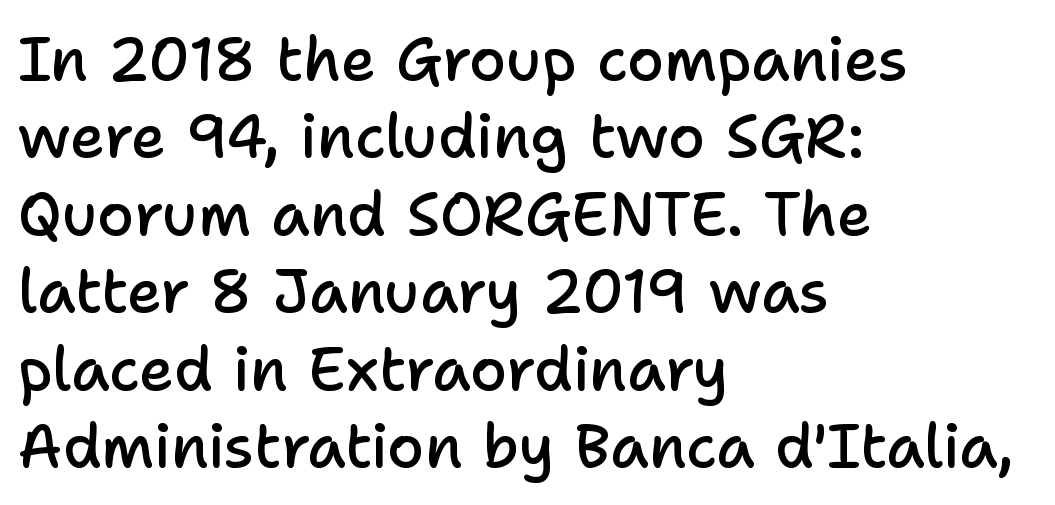
Q: Is the text bold? A: Semi-bold.
Q: Is the text italic (slanted)? A: No, it is upright.
Q: Is the typeface a serif or a sans-serif typeface? A: Sans-serif.
Q: Is the text underlined? A: No.
Q: How is the paragraph aligned? A: Left-aligned.
Q: Is the spacing between letters normal or unusually wide? A: Normal.
Q: Is the spacing between lines tight, normal or loose? A: Normal.
Q: Width (condensed, normal, or wide)? A: Normal.
Q: Stroke contrast? A: Low.
Q: x-height? A: Medium.
Q: Monospaced? A: No.
